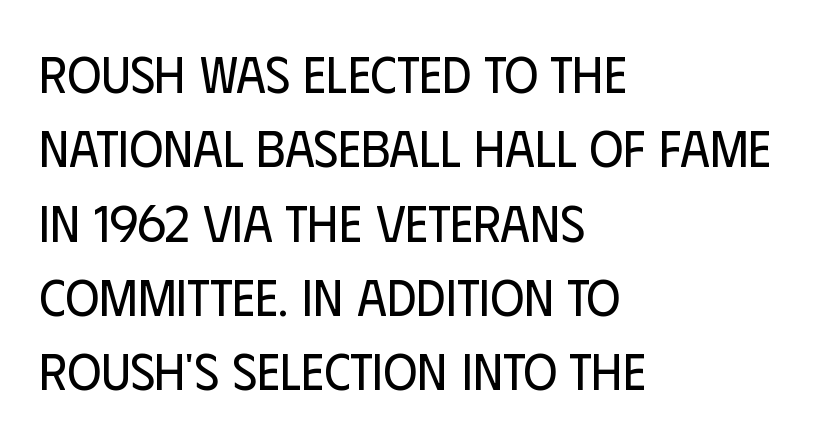
The image shows 52 px regular-weight, condensed sans-serif type, upright; set left-aligned, normal line spacing (1.43x), normal letter spacing, not underlined; low stroke contrast and a large x-height.
